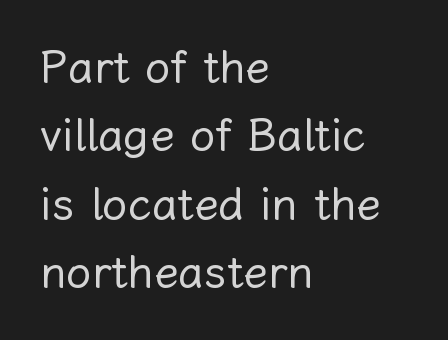
Q: Is the text bold? A: No.
Q: Is the text italic (slanted)? A: No, it is upright.
Q: Is the text underlined? A: No.
Q: How is the paragraph aligned? A: Left-aligned.
Q: Is the spacing between letters normal or unusually wide? A: Normal.
Q: Is the spacing between lines tight, normal or loose? A: Normal.
Q: Width (condensed, normal, or wide)? A: Normal.
Q: Stroke contrast? A: Low.
Q: x-height? A: Medium.
Q: Monospaced? A: No.
